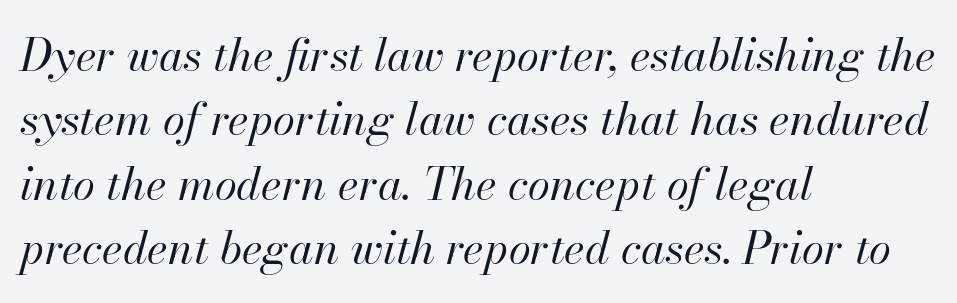
Q: Is the text bold? A: No.
Q: Is the text italic (slanted)? A: Yes, it leans right by about 13 degrees.
Q: Is the text underlined? A: No.
Q: How is the paragraph aligned? A: Left-aligned.
Q: Is the spacing between letters normal or unusually wide? A: Normal.
Q: Is the spacing between lines tight, normal or loose? A: Normal.
Q: Width (condensed, normal, or wide)? A: Normal.
Q: Stroke contrast? A: High.
Q: x-height? A: Small.
Q: Monospaced? A: No.
